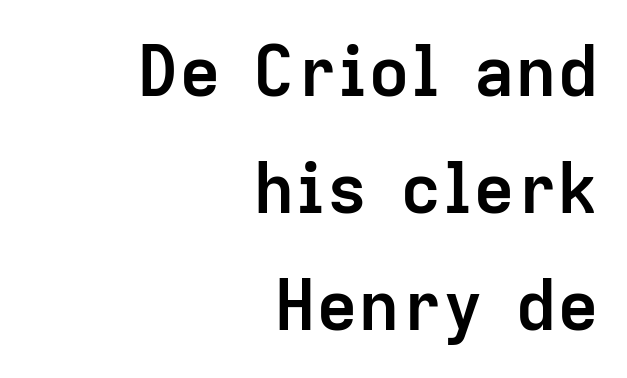
Notice how descenders clear the ascenders below comfortably — that's standard leading. Anything drawn beneath the words? Only blank space. The text was rendered using a sans face with plain stroke endings. The type sits square on the baseline with zero lean. The lines are quadded right.
